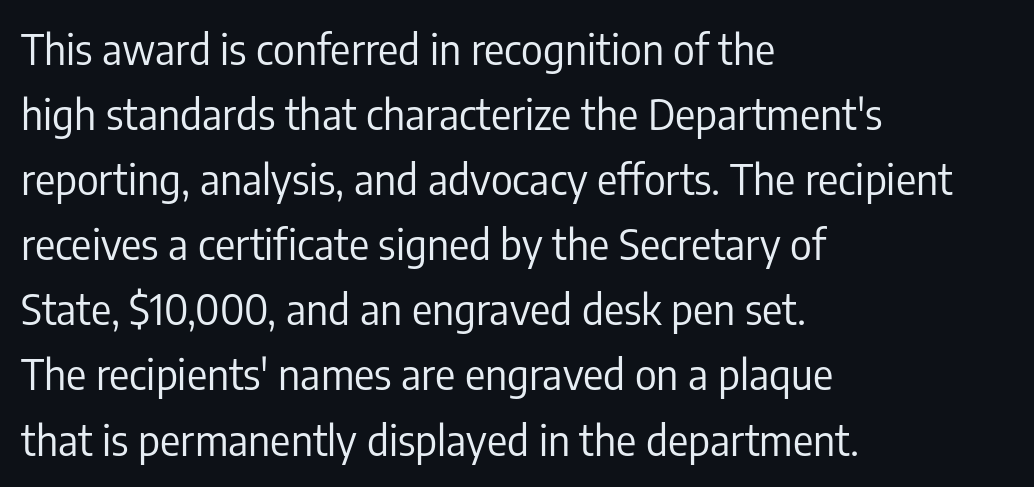
The image shows 42 px regular-weight, condensed sans-serif type, upright; set left-aligned, normal line spacing (1.55x), normal letter spacing, not underlined; low stroke contrast and a medium x-height.
